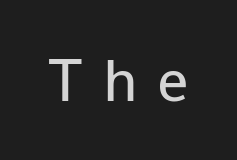
Q: Is the text bold? A: No.
Q: Is the text italic (slanted)? A: No, it is upright.
Q: Is the typeface a serif or a sans-serif typeface? A: Sans-serif.
Q: Is the text underlined? A: No.
Q: Is the spacing between letters normal or unusually wide? A: Unusually wide.
Q: Width (condensed, normal, or wide)? A: Normal.
Q: Stroke contrast? A: Low.
Q: x-height? A: Medium.
Q: Monospaced? A: No.
